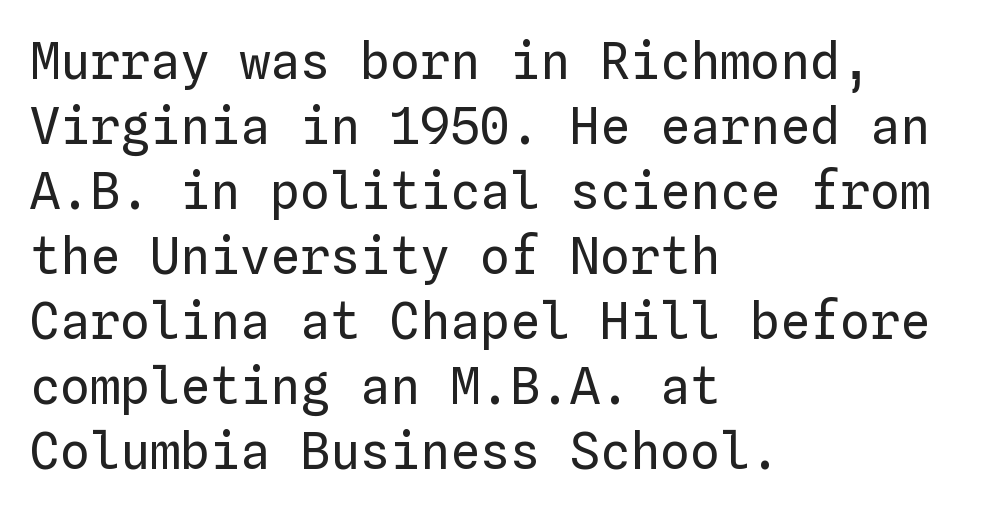
Q: Is the text bold? A: No.
Q: Is the text italic (slanted)? A: No, it is upright.
Q: Is the text underlined? A: No.
Q: How is the paragraph aligned? A: Left-aligned.
Q: Is the spacing between letters normal or unusually wide? A: Normal.
Q: Is the spacing between lines tight, normal or loose? A: Normal.
Q: Width (condensed, normal, or wide)? A: Normal.
Q: Stroke contrast? A: Low.
Q: x-height? A: Medium.
Q: Monospaced? A: Yes.
